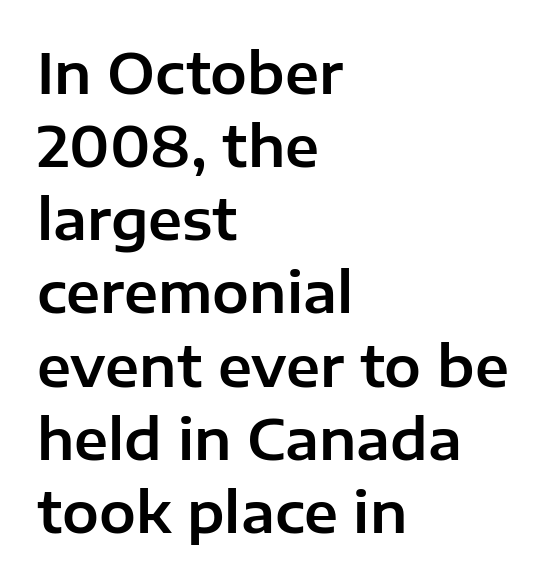
Rendered with straight, roman letterforms. The setting favours the left margin, as ordinary paragraphs usually do. A normal amount of white space separates one row of letters from the next. Font category for this specimen: sans-serif. Default kerning and tracking; the words read as compact shapes.
